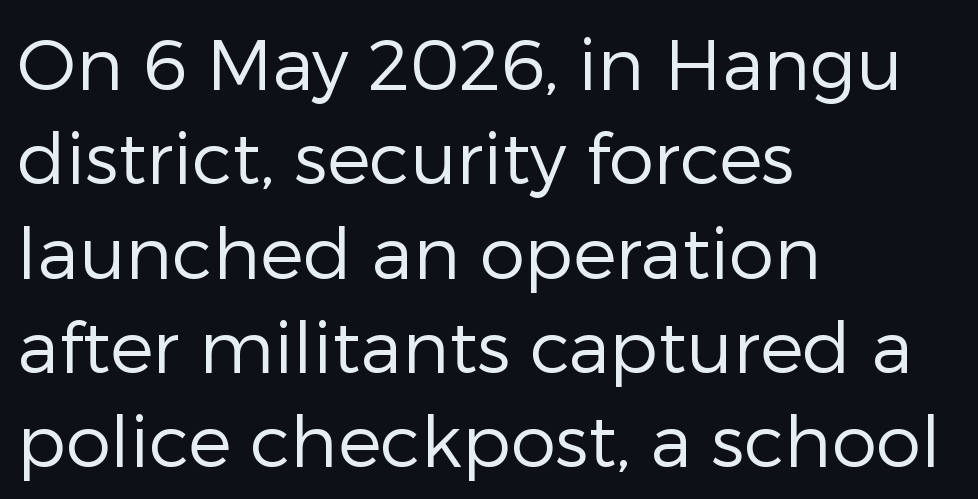
{"serif": "no", "italic": "no", "bold": "no", "weight": "regular", "width": "normal", "stroke_contrast": "low", "x_height": "medium", "monospaced": "no", "underline": "no", "align": "left", "line_spacing": "normal", "line_spacing_ratio": 1.31, "letter_spacing": "normal", "letter_spacing_em": 0.0, "glyph_px": 72}
